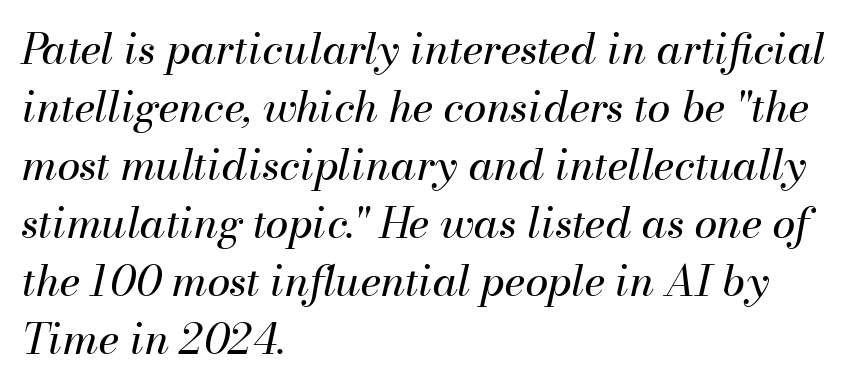
{"italic": "yes", "lean": "right", "slant_degrees": 13, "bold": "no", "weight": "regular", "width": "normal", "stroke_contrast": "medium", "x_height": "small", "monospaced": "no", "underline": "no", "align": "left", "line_spacing": "normal", "line_spacing_ratio": 1.38, "letter_spacing": "normal", "letter_spacing_em": 0.0, "glyph_px": 42}
